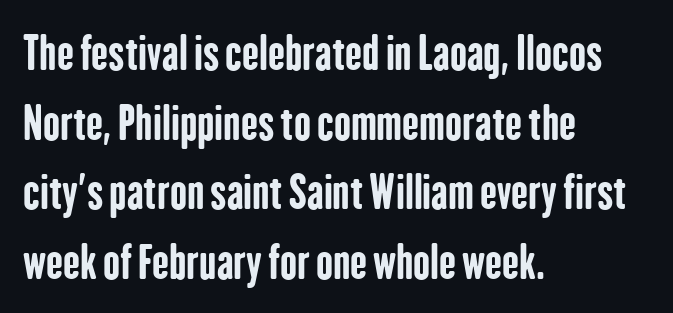
The image shows 45 px bold, condensed sans-serif type, upright; set left-aligned, normal line spacing (1.55x), normal letter spacing, not underlined; low stroke contrast and a medium x-height.
